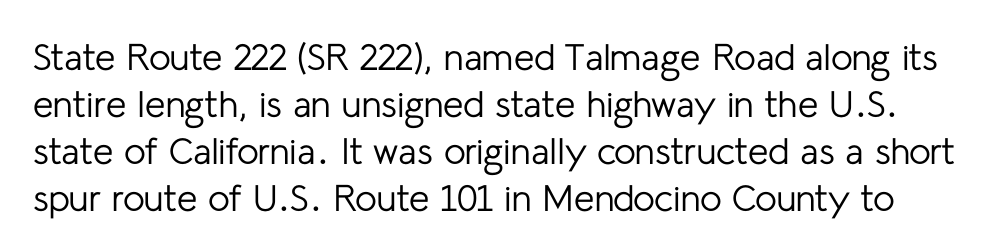
Q: Is the text bold? A: No.
Q: Is the text italic (slanted)? A: No, it is upright.
Q: Is the typeface a serif or a sans-serif typeface? A: Sans-serif.
Q: Is the text underlined? A: No.
Q: Is the spacing between letters normal or unusually wide? A: Normal.
Q: Is the spacing between lines tight, normal or loose? A: Normal.
Q: Width (condensed, normal, or wide)? A: Normal.
Q: Stroke contrast? A: Low.
Q: x-height? A: Medium.
Q: Monospaced? A: No.
